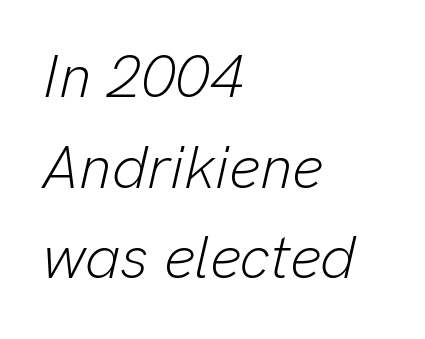
{"italic": "yes", "lean": "right", "slant_degrees": 13, "bold": "no", "weight": "light", "width": "normal", "stroke_contrast": "low", "x_height": "medium", "monospaced": "no", "underline": "no", "align": "left", "line_spacing": "normal", "line_spacing_ratio": 1.51, "letter_spacing": "normal", "letter_spacing_em": 0.0, "glyph_px": 60}
